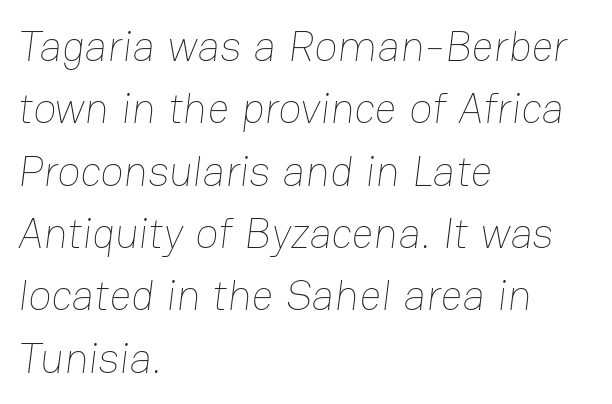
{"bold": "no", "weight": "thin", "width": "normal", "stroke_contrast": "low", "x_height": "medium", "monospaced": "no", "underline": "no", "align": "left", "line_spacing": "normal", "line_spacing_ratio": 1.45, "letter_spacing": "normal", "letter_spacing_em": 0.0, "glyph_px": 43}
